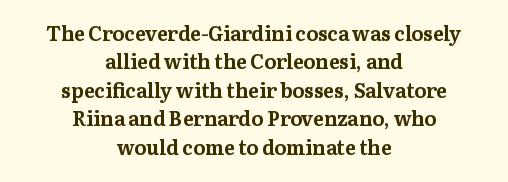
Q: Is the text bold? A: Yes.
Q: Is the text italic (slanted)? A: No, it is upright.
Q: Is the text underlined? A: No.
Q: How is the paragraph aligned? A: Centered.
Q: Is the spacing between letters normal or unusually wide? A: Normal.
Q: Is the spacing between lines tight, normal or loose? A: Normal.
